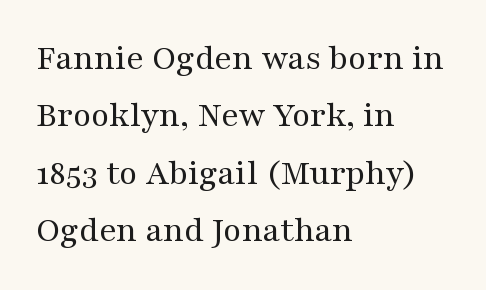
Q: Is the text bold? A: No.
Q: Is the text italic (slanted)? A: No, it is upright.
Q: Is the typeface a serif or a sans-serif typeface? A: Serif.
Q: Is the text underlined? A: No.
Q: How is the paragraph aligned? A: Left-aligned.
Q: Is the spacing between letters normal or unusually wide? A: Normal.
Q: Is the spacing between lines tight, normal or loose? A: Normal.
Q: Width (condensed, normal, or wide)? A: Wide.
Q: Stroke contrast? A: Medium.
Q: x-height? A: Medium.
Q: Monospaced? A: No.
